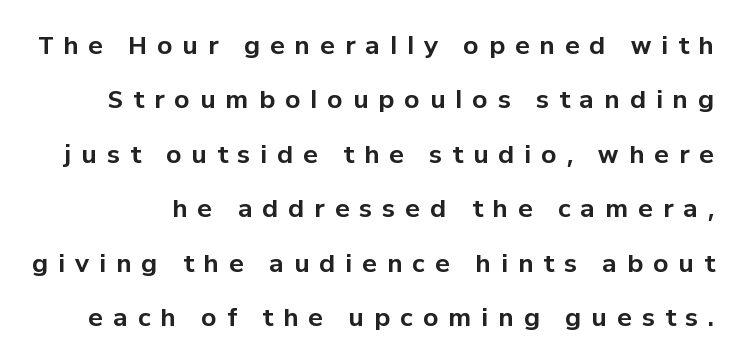
{"italic": "no", "bold": "yes", "underline": "no", "line_spacing": "loose", "line_spacing_ratio": 2.27, "letter_spacing": "wide", "letter_spacing_em": 0.42, "glyph_px": 24}
